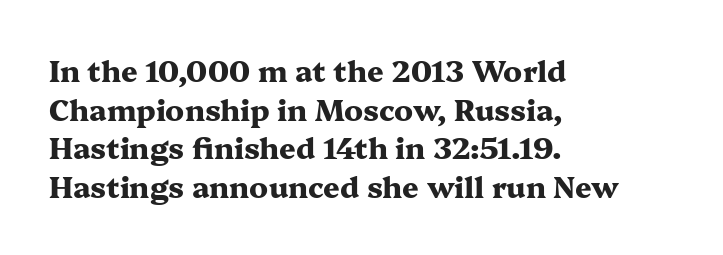
Q: Is the text bold? A: Yes.
Q: Is the text italic (slanted)? A: No, it is upright.
Q: Is the typeface a serif or a sans-serif typeface? A: Serif.
Q: Is the text underlined? A: No.
Q: How is the paragraph aligned? A: Left-aligned.
Q: Is the spacing between letters normal or unusually wide? A: Normal.
Q: Is the spacing between lines tight, normal or loose? A: Normal.
Q: Width (condensed, normal, or wide)? A: Wide.
Q: Stroke contrast? A: Medium.
Q: x-height? A: Medium.
Q: Monospaced? A: No.
